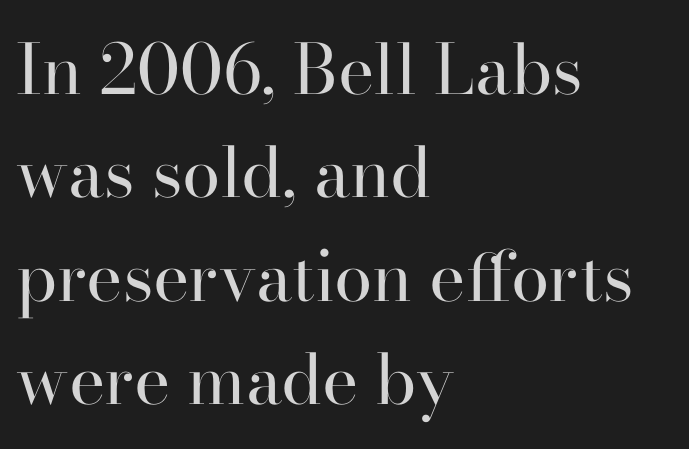
Q: Is the text bold? A: No.
Q: Is the text italic (slanted)? A: No, it is upright.
Q: Is the typeface a serif or a sans-serif typeface? A: Serif.
Q: Is the text underlined? A: No.
Q: How is the paragraph aligned? A: Left-aligned.
Q: Is the spacing between letters normal or unusually wide? A: Normal.
Q: Is the spacing between lines tight, normal or loose? A: Normal.
Q: Width (condensed, normal, or wide)? A: Normal.
Q: Stroke contrast? A: High.
Q: x-height? A: Small.
Q: Monospaced? A: No.
